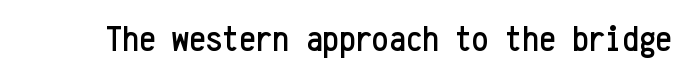
The image shows 37 px condensed sans-serif type, upright, monospaced; set normal letter spacing, not underlined; low stroke contrast and a medium x-height.
